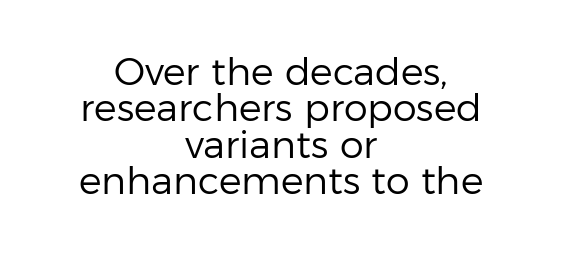
The letters advance in unequal steps, a hallmark of proportional type. Observe the ordinary spacing: letters are neighbours, not strangers. The specimen omits any rule beneath the text block's lines. When letters stand straight like this, we call the style roman or upright. The cut favours lightness, reaching ordinary text weight at its darkest.
